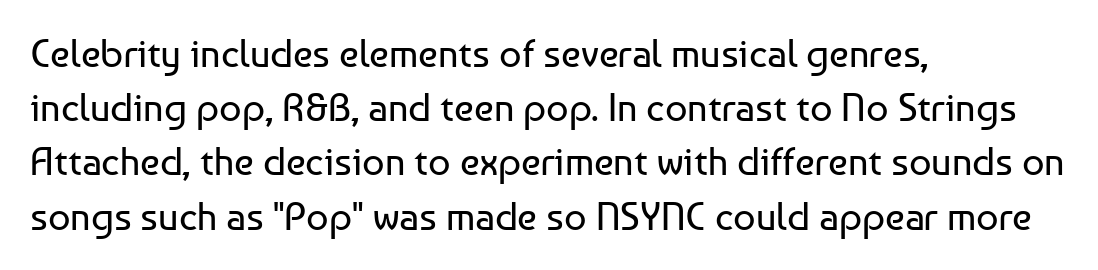
The font is comparable to plain body text, perhaps lighter. The baseline area is clear. Observe the absence of serifs on each vertical stroke in this sample. Think of a printed novel: that variable character pitch is what you see here. The axis of the letterforms is exactly vertical. Every row of glyphs begins at an identical x-position on the left.
